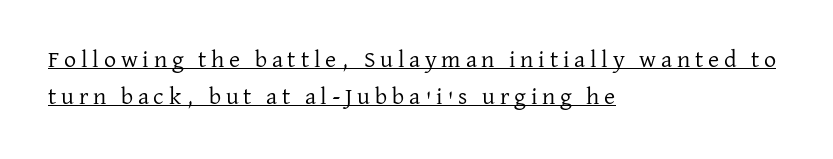
The image shows 24 px text type, upright; set left-aligned, normal line spacing (1.55x), unusually wide letter spacing (+0.2 em), underlined.
